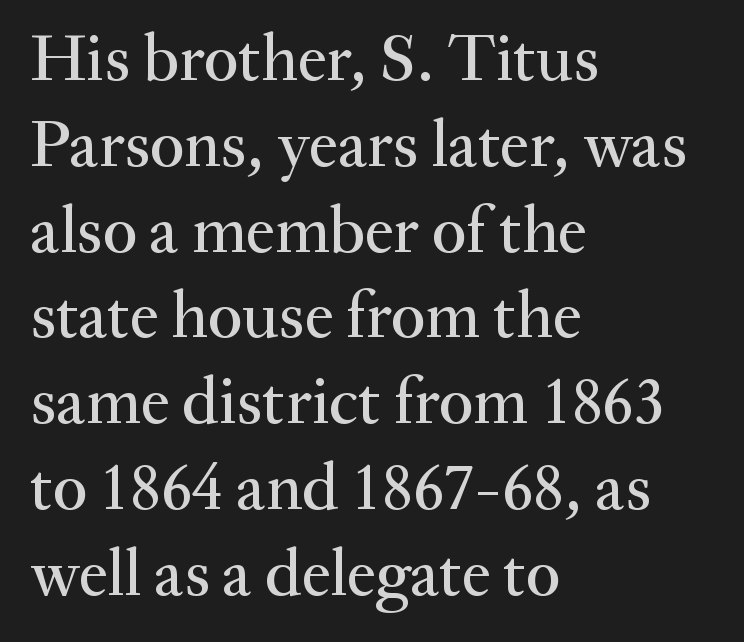
{"serif": "yes", "italic": "no", "width": "normal", "stroke_contrast": "medium", "x_height": "small", "monospaced": "no", "underline": "no", "align": "left", "line_spacing": "normal", "line_spacing_ratio": 1.3, "letter_spacing": "normal", "letter_spacing_em": 0.0, "glyph_px": 66}
